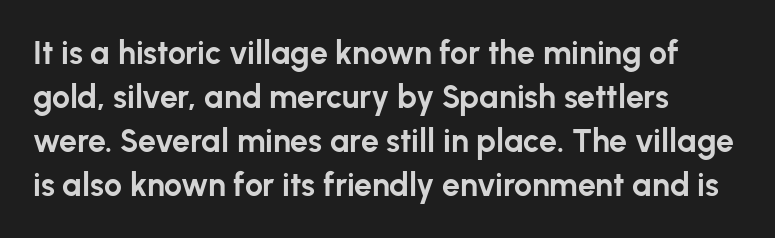
Q: Is the text bold? A: Yes.
Q: Is the text italic (slanted)? A: No, it is upright.
Q: Is the typeface a serif or a sans-serif typeface? A: Sans-serif.
Q: Is the text underlined? A: No.
Q: How is the paragraph aligned? A: Left-aligned.
Q: Is the spacing between letters normal or unusually wide? A: Normal.
Q: Is the spacing between lines tight, normal or loose? A: Normal.
Q: Width (condensed, normal, or wide)? A: Normal.
Q: Stroke contrast? A: Low.
Q: x-height? A: Medium.
Q: Monospaced? A: No.
